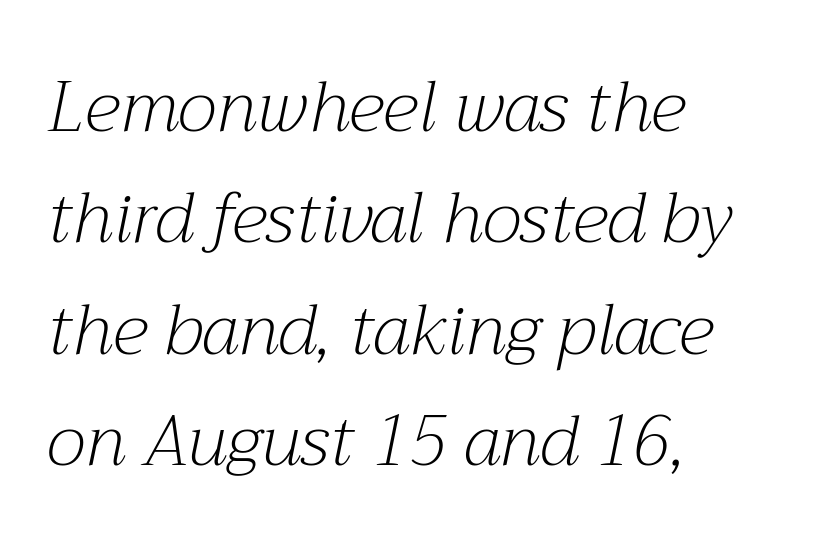
The image shows 70 px light serif type, italic (leaning right); set left-aligned, normal line spacing (1.59x), normal letter spacing, not underlined; medium stroke contrast and a medium x-height.
